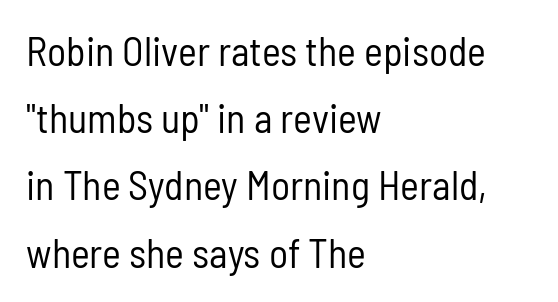
The image shows 40 px regular-weight, condensed sans-serif type, upright; set left-aligned, normal line spacing (1.68x), normal letter spacing, not underlined; low stroke contrast and a medium x-height.
